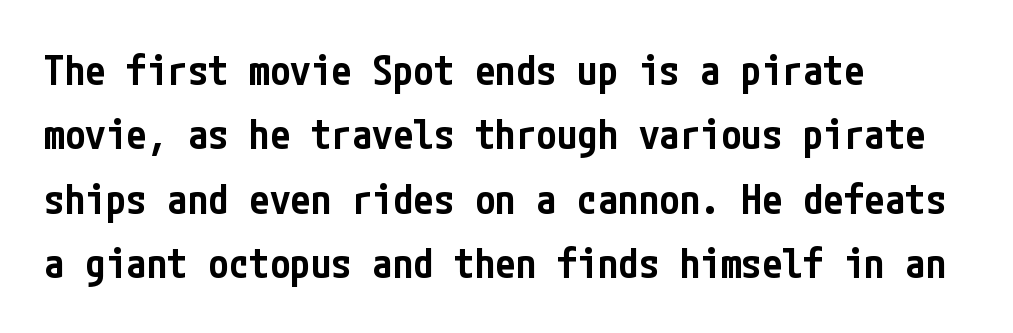
Baseline-to-baseline distance is the conventional proportion of letter height. Nothing unusual about the tracking: characters are spaced as the font intends. Type without underlining. This is the regular roman posture of the typeface.
